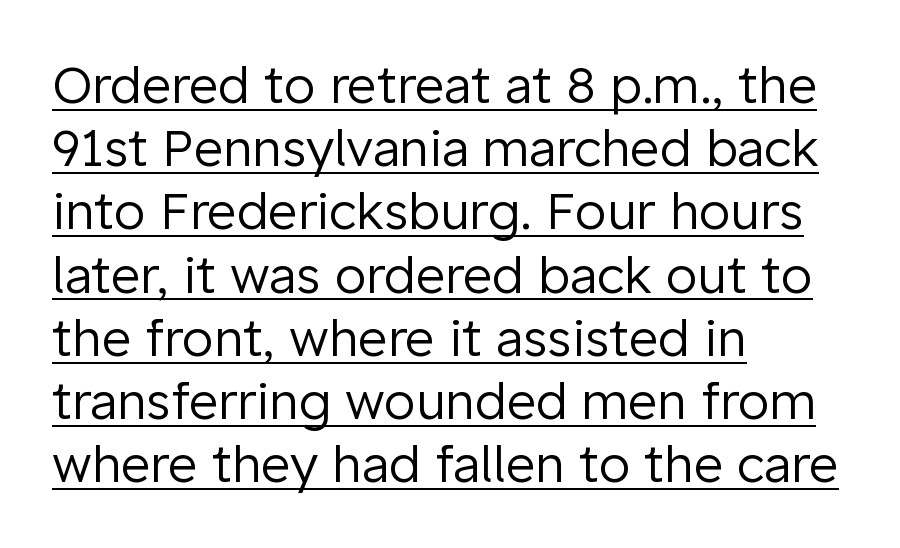
Q: Is the text bold? A: No.
Q: Is the text italic (slanted)? A: No, it is upright.
Q: Is the typeface a serif or a sans-serif typeface? A: Sans-serif.
Q: Is the text underlined? A: Yes.
Q: How is the paragraph aligned? A: Left-aligned.
Q: Is the spacing between letters normal or unusually wide? A: Normal.
Q: Width (condensed, normal, or wide)? A: Normal.
Q: Stroke contrast? A: Low.
Q: x-height? A: Medium.
Q: Monospaced? A: No.
